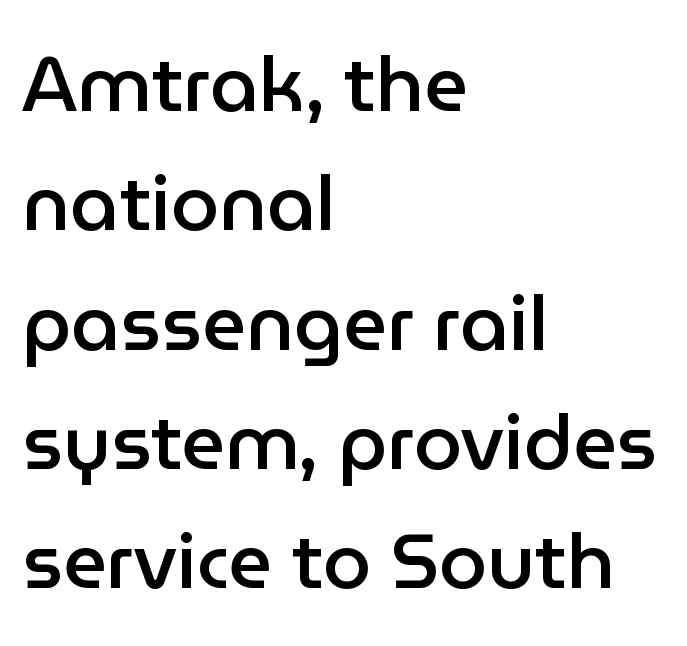
The passage shown is typeset with a sans-serif family. The words here are not underlined. The lines in this sample share a left origin and differ only in where they stop. Do the characters align in a grid? No, the font is proportional. You could call the tracking neutral — neither tight nor loose.
